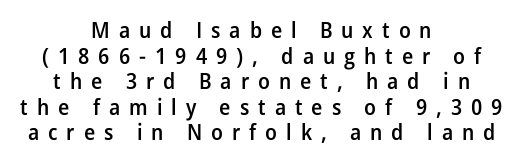
These words are printed semibold, heavier than regular yet not bold. The words here are not underlined. Vertically, the passage feels compressed, each row crowding the next. The lettering holds an erect, upright posture throughout. You could only call the tracking loose — the letters float apart.
